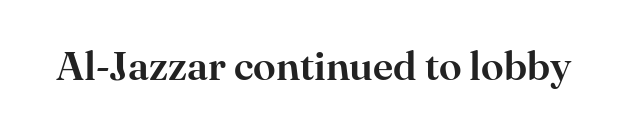
{"serif": "yes", "italic": "no", "width": "normal", "stroke_contrast": "high", "x_height": "small", "monospaced": "no", "underline": "no", "letter_spacing": "normal", "letter_spacing_em": 0.0, "glyph_px": 41}
